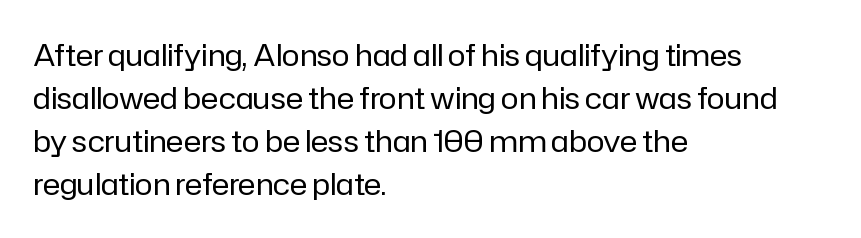
Classification — sans serif. Words appear dense and cohesive because spacing is normal. The cut favours lightness, reaching ordinary text weight at its darkest. Honestly, there is no underline to notice here at all. The space between consecutive lines is moderate.
